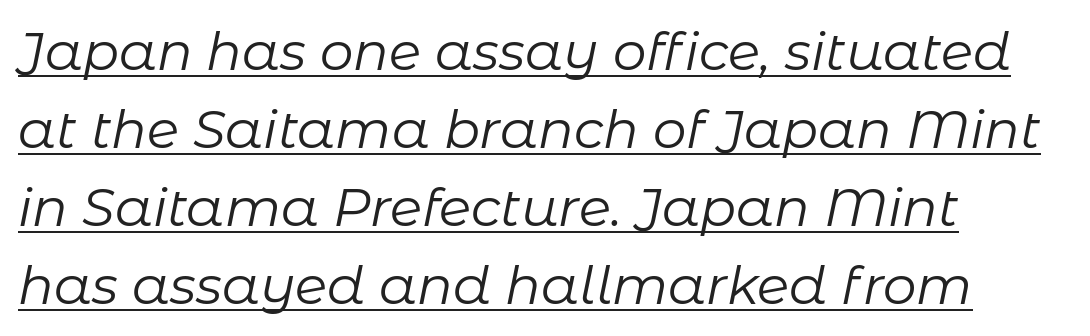
The image shows 53 px regular-weight type, italic (leaning right); set left-aligned, normal line spacing (1.47x), normal letter spacing, underlined; low stroke contrast and a medium x-height.
